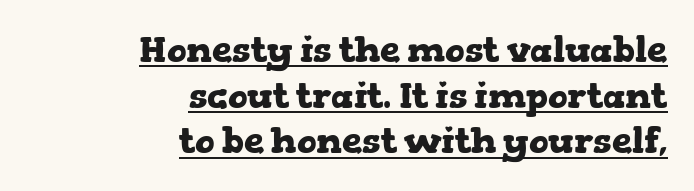
Q: Is the text bold? A: Yes.
Q: Is the text italic (slanted)? A: No, it is upright.
Q: Is the typeface a serif or a sans-serif typeface? A: Serif.
Q: Is the text underlined? A: Yes.
Q: How is the paragraph aligned? A: Right-aligned.
Q: Is the spacing between letters normal or unusually wide? A: Normal.
Q: Is the spacing between lines tight, normal or loose? A: Normal.
Q: Width (condensed, normal, or wide)? A: Wide.
Q: Stroke contrast? A: Low.
Q: x-height? A: Medium.
Q: Monospaced? A: No.
